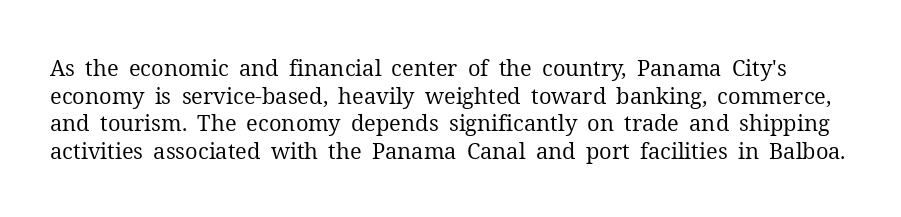
The image shows 22 px text type, upright; set normal line spacing (1.26x), normal letter spacing, not underlined.
